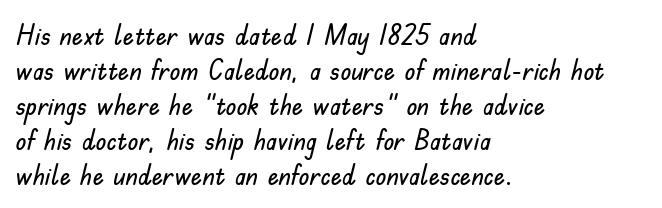
Q: Is the text italic (slanted)? A: Yes.
Q: Is the typeface a serif or a sans-serif typeface? A: Sans-serif.
Q: Is the text underlined? A: No.
Q: How is the paragraph aligned? A: Left-aligned.
Q: Is the spacing between letters normal or unusually wide? A: Normal.
Q: Is the spacing between lines tight, normal or loose? A: Normal.
Q: Width (condensed, normal, or wide)? A: Normal.
Q: Stroke contrast? A: Low.
Q: x-height? A: Small.
Q: Monospaced? A: No.
